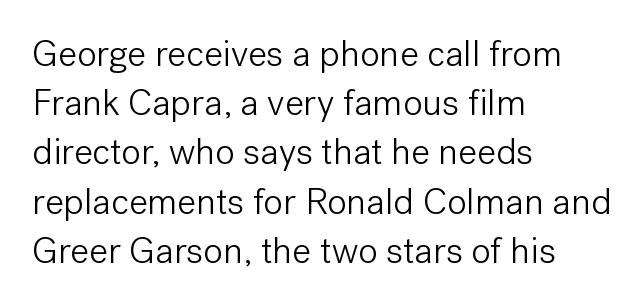
{"serif": "no", "italic": "no", "bold": "no", "weight": "light", "width": "normal", "stroke_contrast": "low", "x_height": "medium", "monospaced": "no", "underline": "no", "align": "left", "line_spacing": "normal", "line_spacing_ratio": 1.33, "letter_spacing": "normal", "letter_spacing_em": 0.0, "glyph_px": 37}
